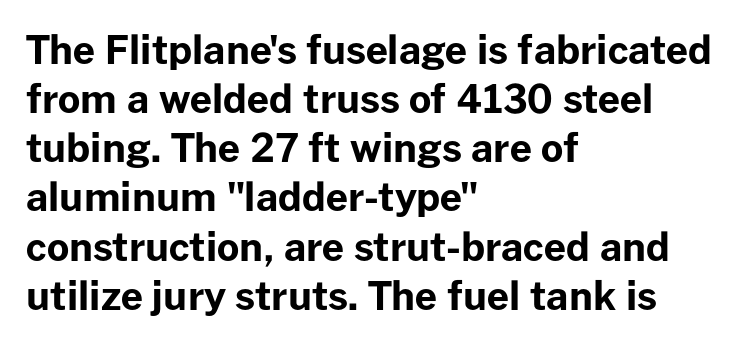
Q: Is the text bold? A: Yes.
Q: Is the text italic (slanted)? A: No, it is upright.
Q: Is the typeface a serif or a sans-serif typeface? A: Sans-serif.
Q: Is the text underlined? A: No.
Q: How is the paragraph aligned? A: Left-aligned.
Q: Is the spacing between letters normal or unusually wide? A: Normal.
Q: Is the spacing between lines tight, normal or loose? A: Normal.
Q: Width (condensed, normal, or wide)? A: Normal.
Q: Stroke contrast? A: Low.
Q: x-height? A: Medium.
Q: Monospaced? A: No.
